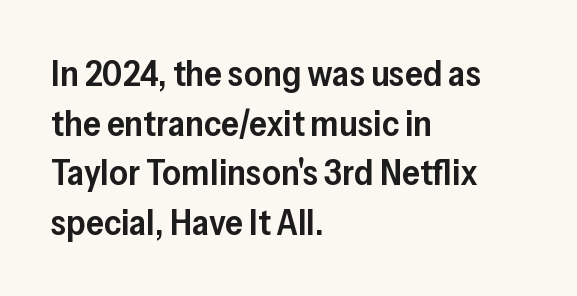
Inter-character spacing is left at the font's built-in metrics. This sample has the flowing, uneven cadence of proportional lettering. Does the copy run flush right? No — it runs flush left. This is the in-between weight designers call semibold or demi.
